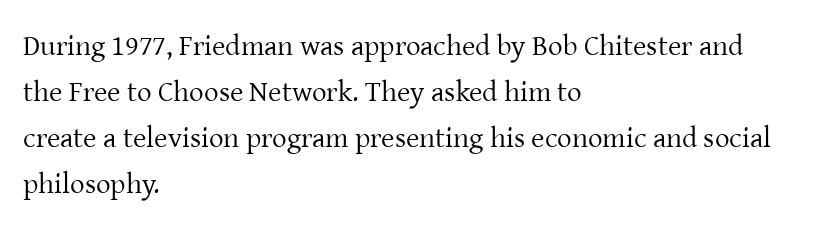
Q: Is the text bold? A: No.
Q: Is the text italic (slanted)? A: No, it is upright.
Q: Is the typeface a serif or a sans-serif typeface? A: Serif.
Q: Is the text underlined? A: No.
Q: How is the paragraph aligned? A: Left-aligned.
Q: Is the spacing between letters normal or unusually wide? A: Normal.
Q: Is the spacing between lines tight, normal or loose? A: Normal.
Q: Width (condensed, normal, or wide)? A: Normal.
Q: Stroke contrast? A: Low.
Q: x-height? A: Medium.
Q: Monospaced? A: No.
